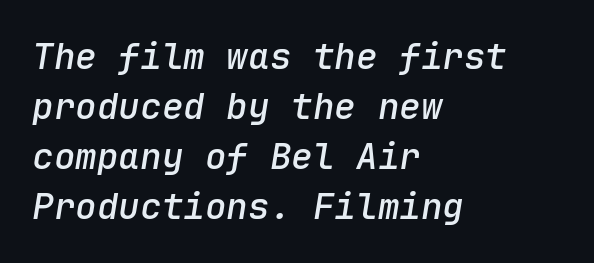
{"italic": "yes", "lean": "right", "slant_degrees": 9, "bold": "semi", "weight": "semibold", "width": "normal", "stroke_contrast": "low", "x_height": "medium", "monospaced": "yes", "underline": "no", "align": "left", "line_spacing": "normal", "line_spacing_ratio": 1.39, "letter_spacing": "normal", "letter_spacing_em": 0.0, "glyph_px": 36}
